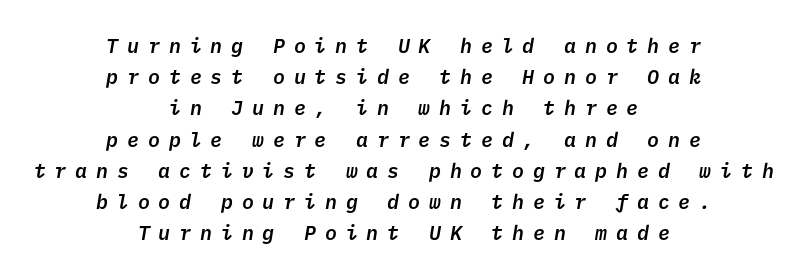
Descenders hang freely into open space. A student would call this center alignment; a typographer would say set centered. Short note: letters widely spaced. Regarding leading, the lines here are spaced in the standard way. Moderately thickened strokes mark this as semibold type.
